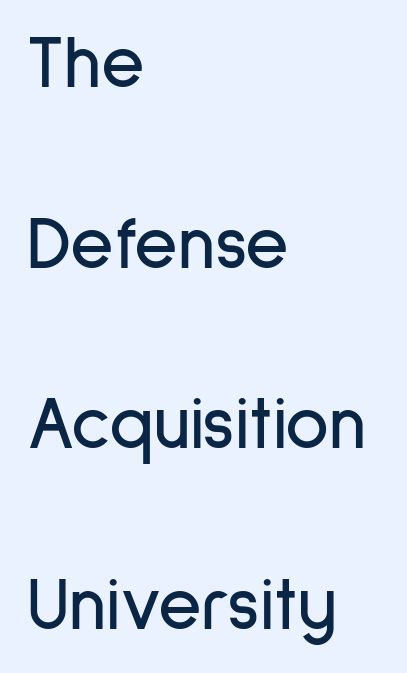
{"serif": "no", "italic": "no", "width": "condensed", "stroke_contrast": "low", "x_height": "medium", "monospaced": "no", "underline": "no", "align": "left", "line_spacing": "loose", "line_spacing_ratio": 2.41, "letter_spacing": "normal", "letter_spacing_em": 0.0, "glyph_px": 75}
